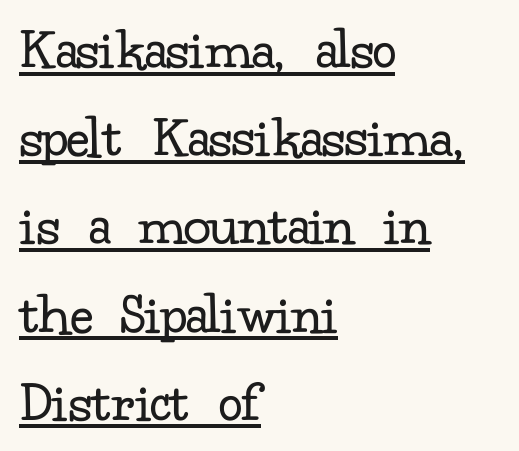
{"serif": "yes", "italic": "no", "bold": "no", "weight": "regular", "width": "normal", "stroke_contrast": "low", "x_height": "small", "monospaced": "no", "underline": "yes", "align": "left", "line_spacing": "normal", "line_spacing_ratio": 1.47, "letter_spacing": "normal", "letter_spacing_em": 0.0, "glyph_px": 60}
